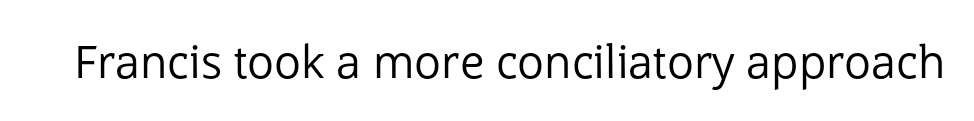
The image shows 45 px regular-weight sans-serif type, upright; set normal letter spacing, not underlined; low stroke contrast and a medium x-height.
